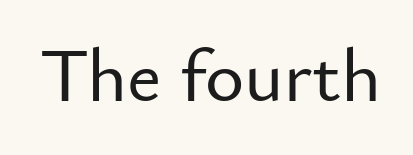
Q: Is the text italic (slanted)? A: No, it is upright.
Q: Is the typeface a serif or a sans-serif typeface? A: Sans-serif.
Q: Is the text underlined? A: No.
Q: Is the spacing between letters normal or unusually wide? A: Normal.
Q: Width (condensed, normal, or wide)? A: Normal.
Q: Stroke contrast? A: Low.
Q: x-height? A: Small.
Q: Monospaced? A: No.
